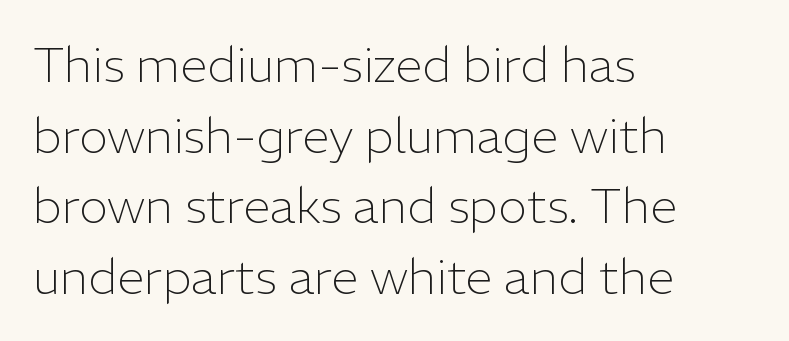
The ragged edge is on the right, which tells us the setting is flush left. On a weight scale, this lands at 450 or below. Nope, not italic — everything's standing straight. Think of a printed novel: that variable character pitch is what you see here. No extra tracking has been applied to these lines.
